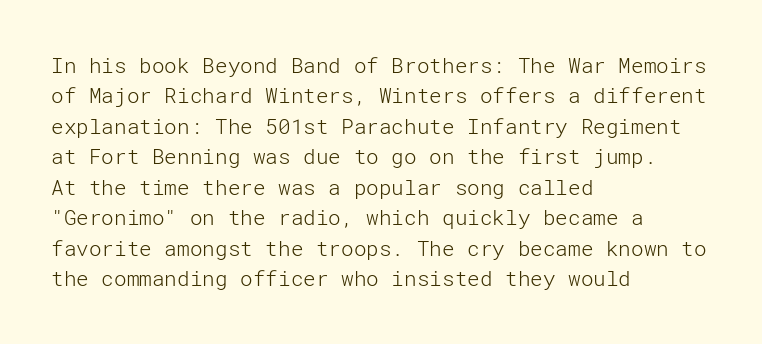
Q: Is the text bold? A: No.
Q: Is the text italic (slanted)? A: No, it is upright.
Q: Is the text underlined? A: No.
Q: How is the paragraph aligned? A: Left-aligned.
Q: Is the spacing between letters normal or unusually wide? A: Normal.
Q: Is the spacing between lines tight, normal or loose? A: Normal.
